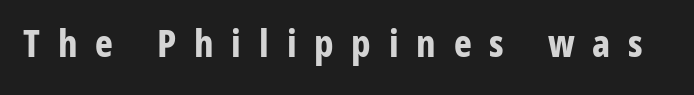
{"serif": "no", "italic": "no", "bold": "yes", "weight": "bold", "width": "condensed", "stroke_contrast": "low", "x_height": "medium", "monospaced": "no", "underline": "no", "letter_spacing": "wide", "letter_spacing_em": 0.47, "glyph_px": 38}
